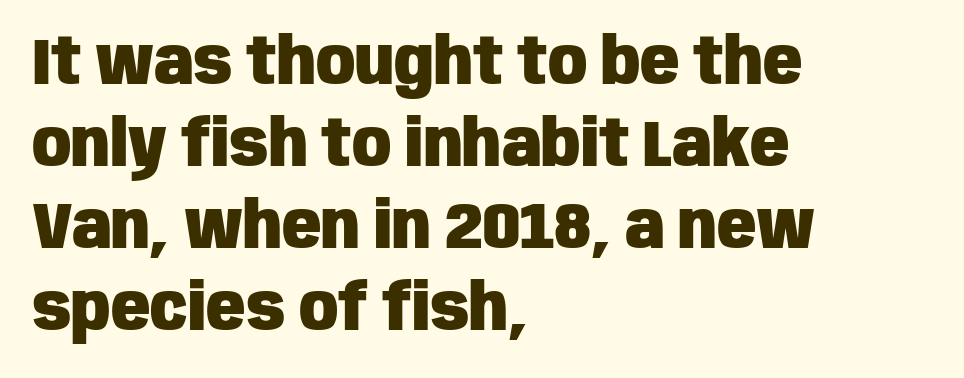
The image shows 65 px heavy, condensed sans-serif type, upright; set left-aligned, normal line spacing (1.26x), normal letter spacing, not underlined; low stroke contrast and a large x-height.
